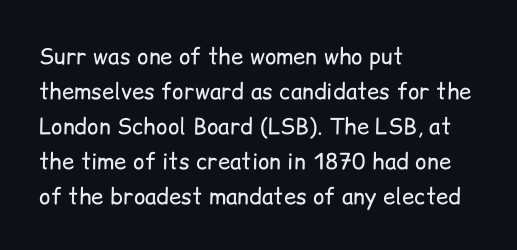
The image shows 22 px text type, upright; set left-aligned, normal line spacing (1.59x), normal letter spacing, not underlined.
